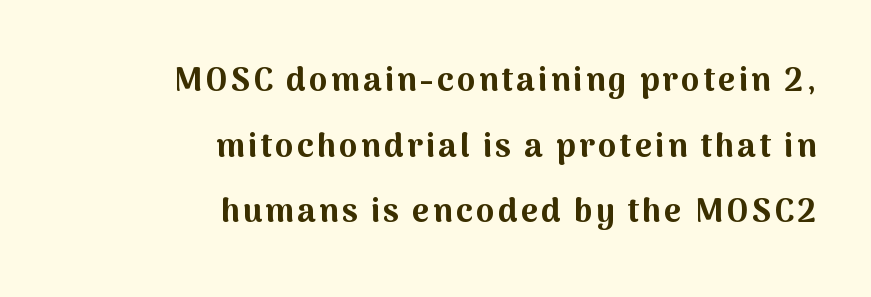
{"serif": "no", "italic": "no", "bold": "yes", "weight": "bold", "width": "normal", "stroke_contrast": "medium", "x_height": "medium", "monospaced": "no", "underline": "no", "align": "right", "line_spacing": "loose", "line_spacing_ratio": 1.99, "glyph_px": 33}
